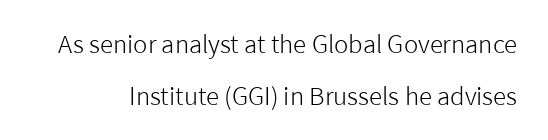
Q: Is the text bold? A: No.
Q: Is the text italic (slanted)? A: No, it is upright.
Q: Is the text underlined? A: No.
Q: Is the spacing between letters normal or unusually wide? A: Normal.
Q: Is the spacing between lines tight, normal or loose? A: Loose.
